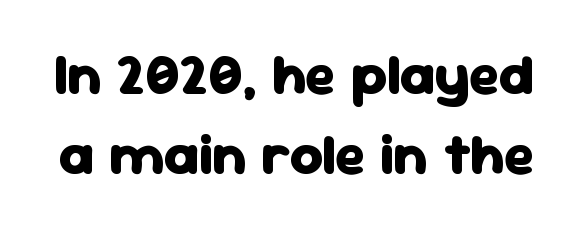
The image shows 57 px heavy sans-serif type, upright; set normal line spacing (1.4x), normal letter spacing, not underlined; low stroke contrast and a medium x-height.
